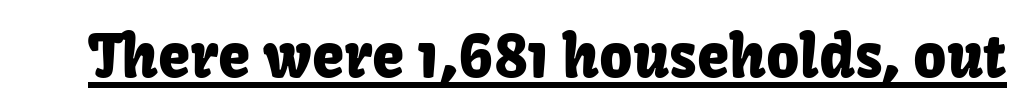
Tracking value appears to be zero — textbook default spacing. This rendering features underlined lettering. No feet cap the strokes, marking this as sans-serif type. This is roman type, the default non-slanted kind. These lines are rendered in a variable-pitch font.
